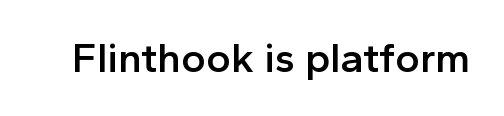
Q: Is the text bold? A: Semi-bold.
Q: Is the text italic (slanted)? A: No, it is upright.
Q: Is the typeface a serif or a sans-serif typeface? A: Sans-serif.
Q: Is the text underlined? A: No.
Q: Is the spacing between letters normal or unusually wide? A: Normal.
Q: Width (condensed, normal, or wide)? A: Normal.
Q: x-height? A: Medium.
Q: Monospaced? A: No.
